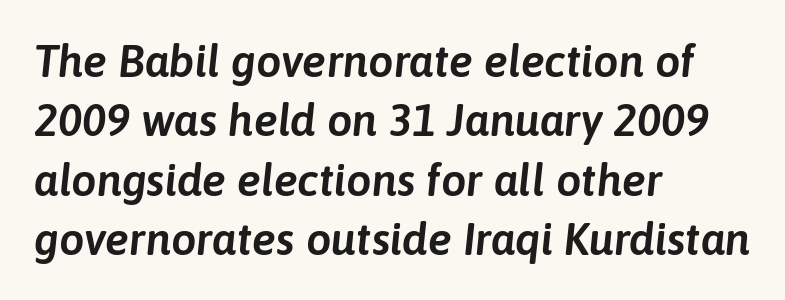
{"italic": "yes", "lean": "right", "slant_degrees": 6, "width": "normal", "stroke_contrast": "low", "x_height": "medium", "monospaced": "no", "underline": "no", "align": "left", "line_spacing": "normal", "line_spacing_ratio": 1.32, "letter_spacing": "normal", "letter_spacing_em": 0.0, "glyph_px": 45}
